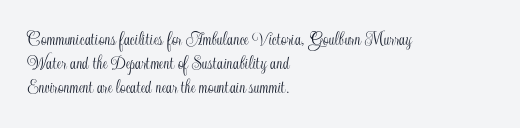
The line texture is even and compact thanks to regular tracking. Which margin do the lines hug? The left one — the right edge is uneven. Letters rest on an invisible, unmarked baseline.
